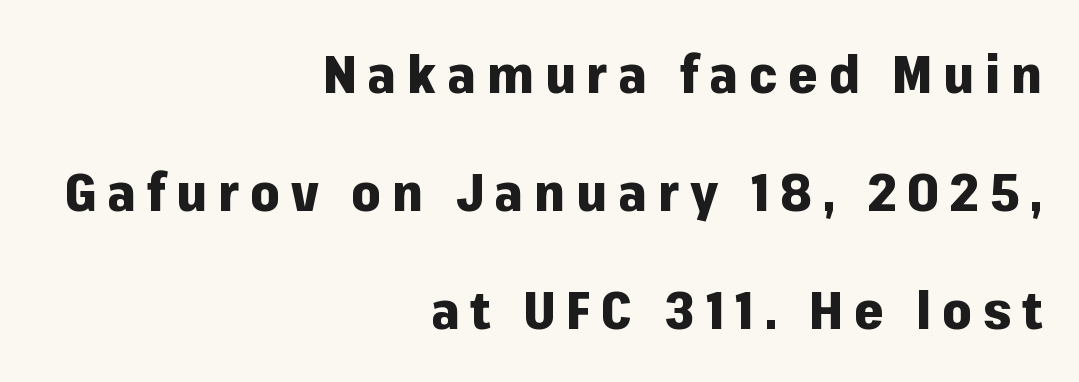
Q: Is the text bold? A: Yes.
Q: Is the text italic (slanted)? A: No, it is upright.
Q: Is the typeface a serif or a sans-serif typeface? A: Sans-serif.
Q: Is the text underlined? A: No.
Q: How is the paragraph aligned? A: Right-aligned.
Q: Is the spacing between letters normal or unusually wide? A: Unusually wide.
Q: Is the spacing between lines tight, normal or loose? A: Loose.
Q: Width (condensed, normal, or wide)? A: Normal.
Q: Stroke contrast? A: Low.
Q: x-height? A: Medium.
Q: Monospaced? A: No.
